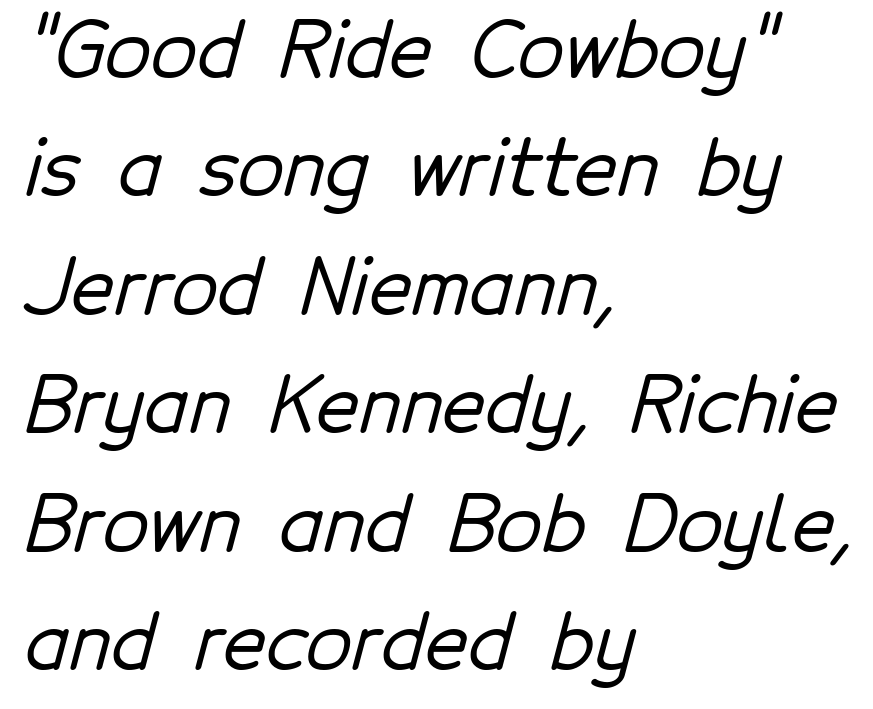
{"serif": "no", "width": "normal", "stroke_contrast": "low", "x_height": "medium", "monospaced": "no", "underline": "no", "align": "left", "line_spacing": "normal", "line_spacing_ratio": 1.58, "letter_spacing": "normal", "letter_spacing_em": 0.0, "glyph_px": 75}
